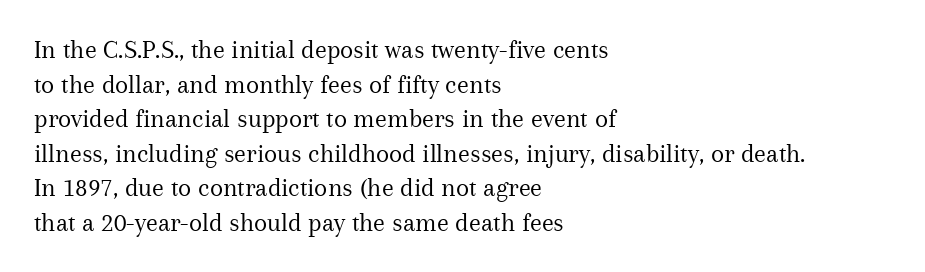
Q: Is the text bold? A: No.
Q: Is the text italic (slanted)? A: No, it is upright.
Q: Is the text underlined? A: No.
Q: How is the paragraph aligned? A: Left-aligned.
Q: Is the spacing between letters normal or unusually wide? A: Normal.
Q: Is the spacing between lines tight, normal or loose? A: Normal.
